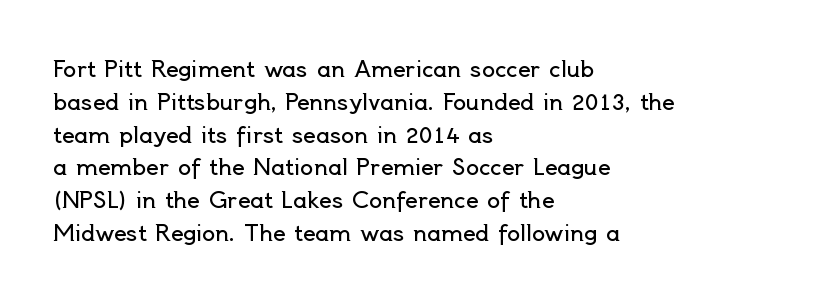
Descender tails drop into unmarked territory. Vertically, the passage feels balanced, rows spaced as you'd expect. The typesetter chose a ragged-right arrangement here. The typography opts for an upright posture over an oblique one. The rendering keeps characters at their native spacing. Stroke mass is kept to a normal reading level or below.
